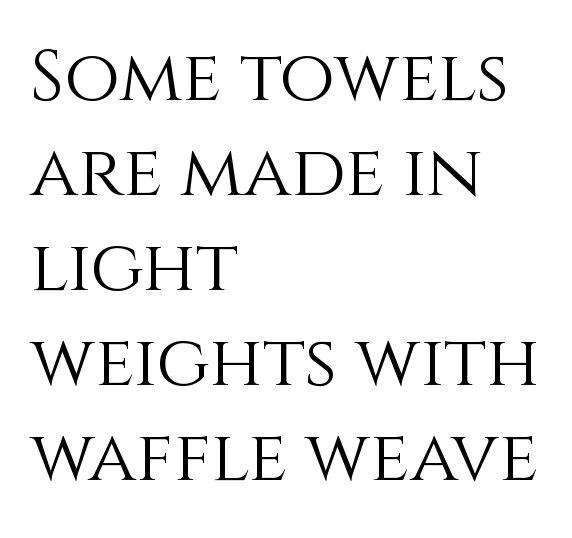
{"italic": "no", "bold": "no", "weight": "light", "width": "normal", "x_height": "large", "monospaced": "no", "underline": "no", "align": "left", "line_spacing": "normal", "line_spacing_ratio": 1.32, "letter_spacing": "normal", "letter_spacing_em": 0.0, "glyph_px": 72}
